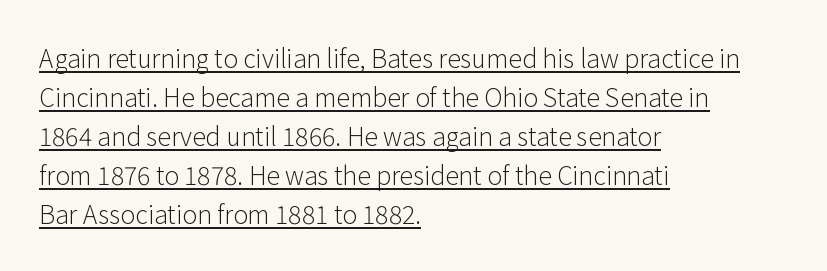
Letters have the restrained weight of plain body copy at most. In designer terms, the underline attribute is active on this setting. Compared with typical paragraphs, the rows here are spaced about the same. The typography opts for an upright posture over an oblique one.
